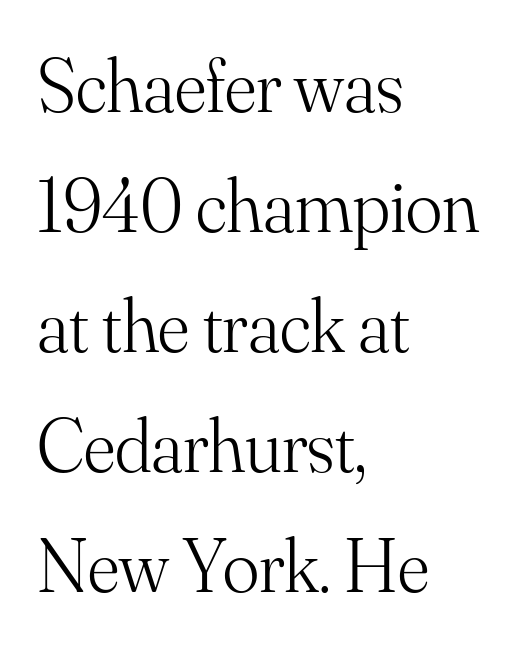
The image shows 76 px light serif type, upright; set left-aligned, normal line spacing (1.58x), normal letter spacing, not underlined; medium stroke contrast and a small x-height.
